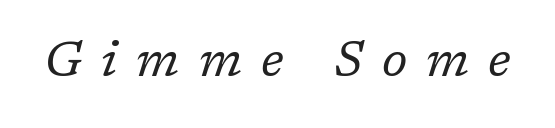
{"serif": "yes", "italic": "yes", "lean": "right", "slant_degrees": 17, "bold": "no", "weight": "regular", "width": "normal", "stroke_contrast": "low", "x_height": "medium", "monospaced": "no", "underline": "no", "letter_spacing": "wide", "letter_spacing_em": 0.39, "glyph_px": 49}
